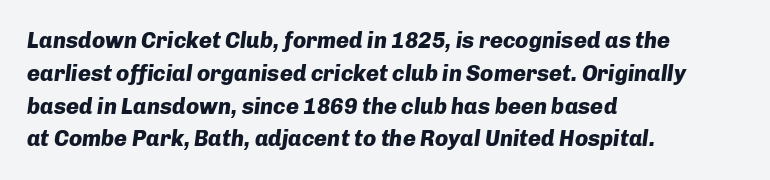
The image shows 22 px bold type, italic (leaning right); set left-aligned, normal line spacing (1.49x), normal letter spacing, not underlined.
